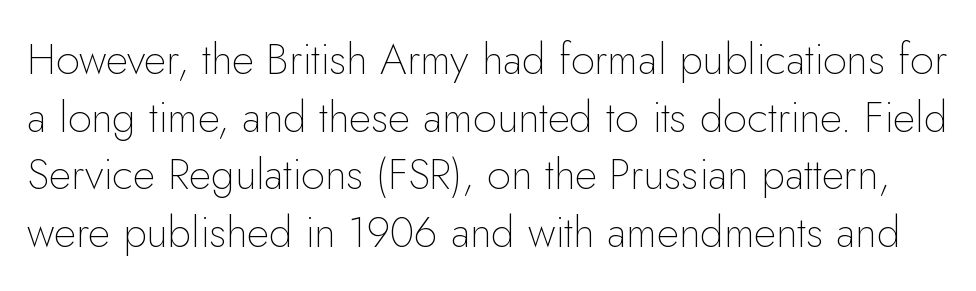
{"serif": "no", "italic": "no", "bold": "no", "weight": "thin", "width": "normal", "stroke_contrast": "low", "x_height": "small", "monospaced": "no", "underline": "no", "line_spacing": "normal", "line_spacing_ratio": 1.34, "letter_spacing": "normal", "letter_spacing_em": 0.0, "glyph_px": 43}
